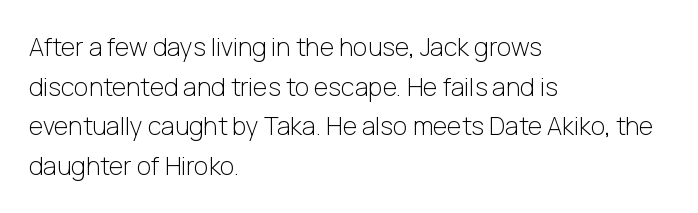
The image shows 25 px text type, upright; set left-aligned, normal line spacing (1.59x), normal letter spacing, not underlined.
